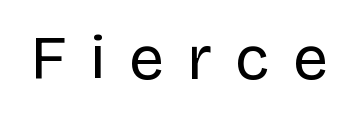
{"serif": "no", "italic": "no", "bold": "no", "weight": "regular", "width": "normal", "stroke_contrast": "low", "x_height": "large", "monospaced": "no", "underline": "no", "letter_spacing": "wide", "letter_spacing_em": 0.38, "glyph_px": 62}
